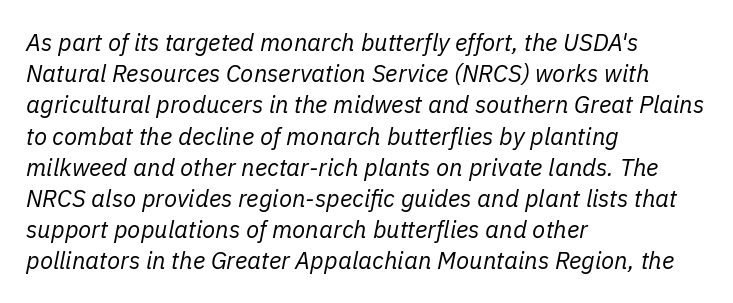
{"italic": "yes", "lean": "right", "slant_degrees": 11, "bold": "no", "underline": "no", "align": "left", "line_spacing": "normal", "line_spacing_ratio": 1.3, "letter_spacing": "normal", "letter_spacing_em": 0.0, "glyph_px": 24}
